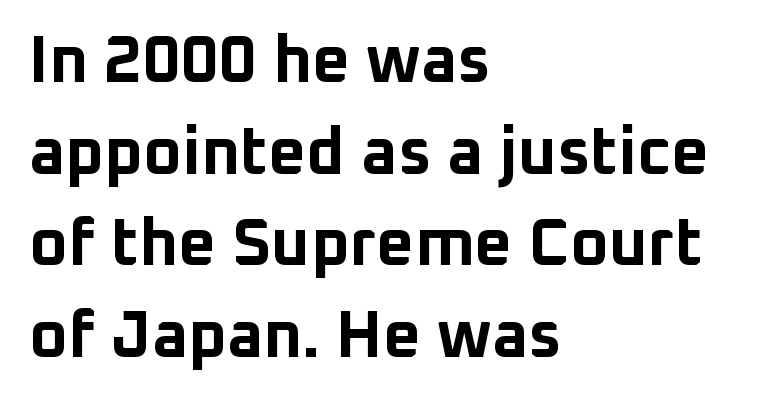
{"serif": "no", "italic": "no", "bold": "yes", "weight": "bold", "width": "normal", "stroke_contrast": "low", "x_height": "medium", "monospaced": "no", "underline": "no", "align": "left", "line_spacing": "normal", "line_spacing_ratio": 1.39, "letter_spacing": "normal", "letter_spacing_em": 0.0, "glyph_px": 66}
